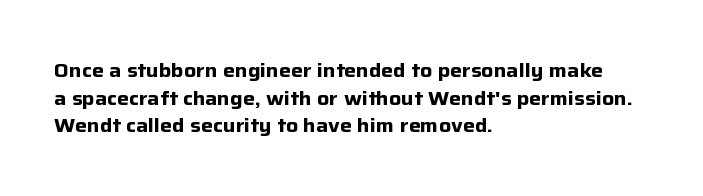
The image shows 20 px bold type, upright; set left-aligned, normal line spacing (1.38x), normal letter spacing, not underlined.
